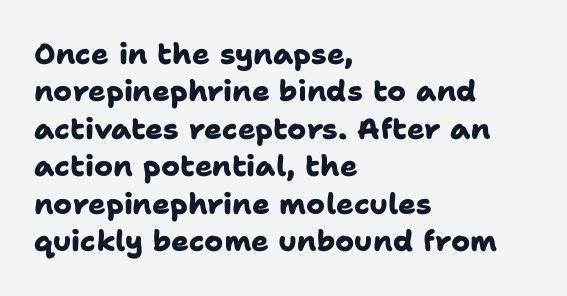
The image shows 29 px heavy sans-serif type; set left-aligned, normal line spacing (1.29x), normal letter spacing, not underlined; low stroke contrast and a medium x-height.
